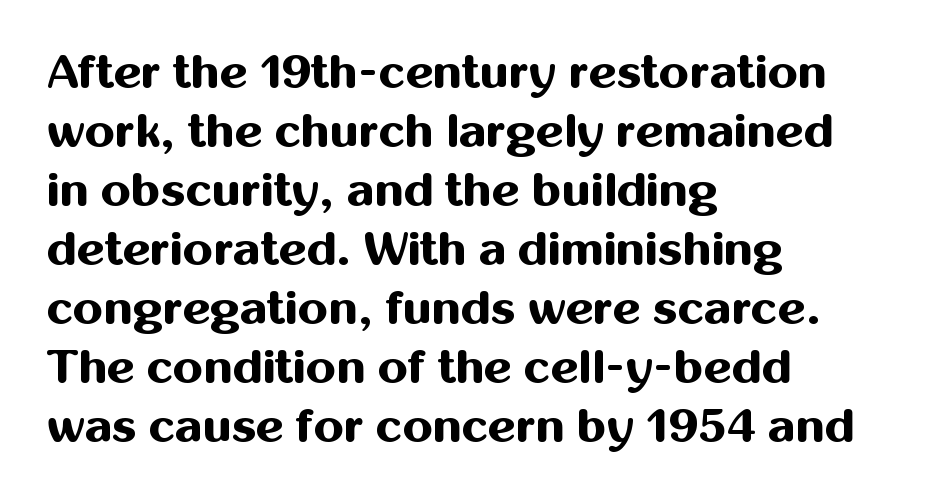
The image shows 48 px bold sans-serif type, upright; set left-aligned, line spacing 1.23x, normal letter spacing, not underlined; medium stroke contrast and a medium x-height.
